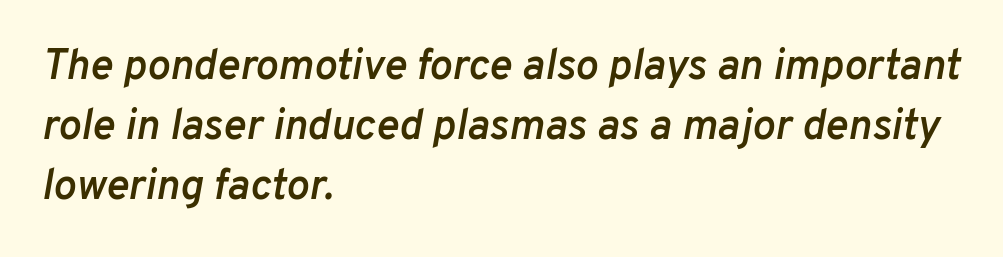
The image shows 43 px semibold type, italic (leaning right); set left-aligned, normal line spacing (1.39x), normal letter spacing, not underlined; low stroke contrast and a medium x-height.
